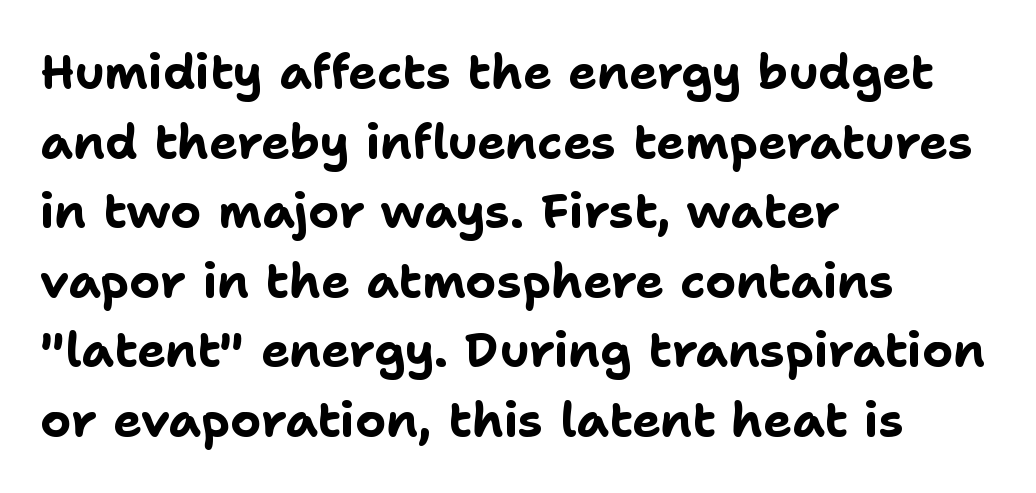
Q: Is the text bold? A: Yes.
Q: Is the text italic (slanted)? A: No, it is upright.
Q: Is the typeface a serif or a sans-serif typeface? A: Sans-serif.
Q: Is the text underlined? A: No.
Q: How is the paragraph aligned? A: Left-aligned.
Q: Is the spacing between letters normal or unusually wide? A: Normal.
Q: Is the spacing between lines tight, normal or loose? A: Normal.
Q: Width (condensed, normal, or wide)? A: Normal.
Q: Stroke contrast? A: Low.
Q: x-height? A: Medium.
Q: Monospaced? A: No.
